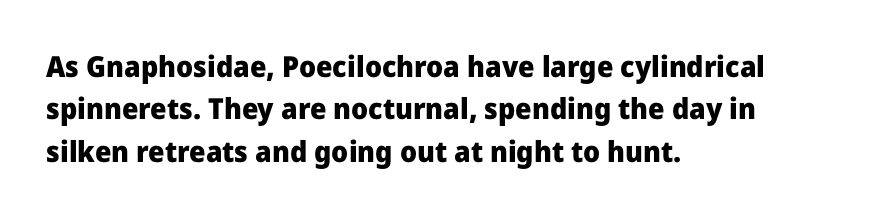
{"serif": "no", "italic": "no", "bold": "yes", "weight": "heavy", "width": "normal", "stroke_contrast": "low", "x_height": "medium", "monospaced": "no", "underline": "no", "align": "left", "line_spacing": "normal", "line_spacing_ratio": 1.46, "letter_spacing": "normal", "letter_spacing_em": 0.0, "glyph_px": 29}
